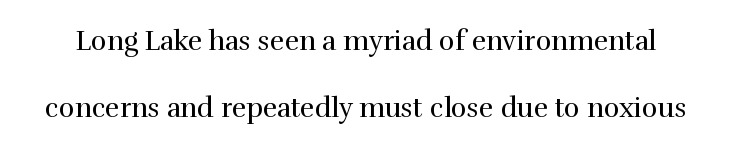
Q: Is the text bold? A: No.
Q: Is the text italic (slanted)? A: No, it is upright.
Q: Is the text underlined? A: No.
Q: Is the spacing between letters normal or unusually wide? A: Normal.
Q: Is the spacing between lines tight, normal or loose? A: Loose.
